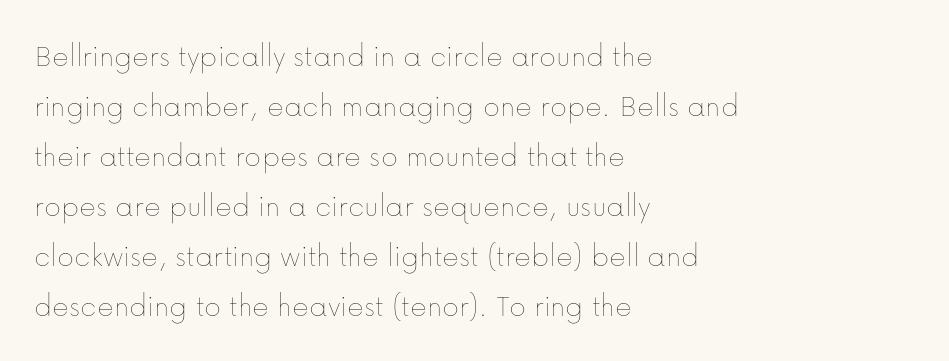
{"italic": "no", "bold": "no", "weight": "thin", "width": "normal", "stroke_contrast": "low", "x_height": "medium", "monospaced": "no", "underline": "no", "align": "left", "line_spacing": "normal", "line_spacing_ratio": 1.56, "letter_spacing": "normal", "letter_spacing_em": 0.0, "glyph_px": 32}
